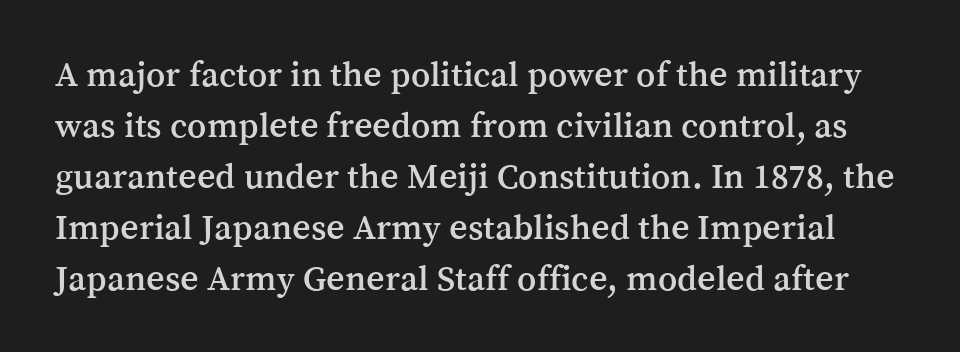
The image shows 36 px serif type, upright; set normal line spacing (1.42x), normal letter spacing, not underlined; medium stroke contrast and a medium x-height.
